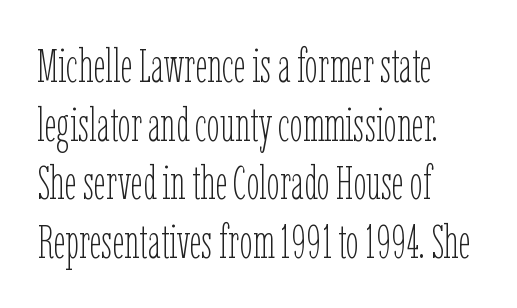
{"italic": "no", "bold": "no", "weight": "thin", "width": "condensed", "stroke_contrast": "low", "x_height": "medium", "monospaced": "no", "underline": "no", "align": "left", "line_spacing": "normal", "line_spacing_ratio": 1.25, "letter_spacing": "normal", "letter_spacing_em": 0.0, "glyph_px": 47}
